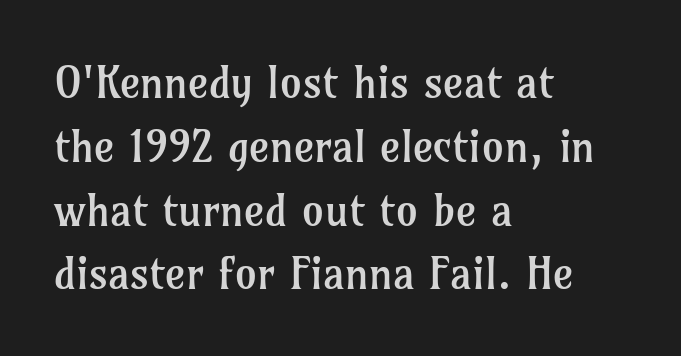
The image shows 44 px regular-weight serif type, upright; set left-aligned, normal line spacing (1.45x), normal letter spacing, not underlined; low stroke contrast and a medium x-height.
